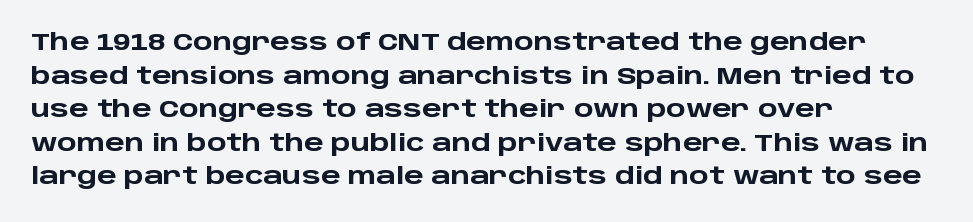
The image shows 23 px bold type, upright; set left-aligned, normal line spacing (1.46x), normal letter spacing, not underlined.
